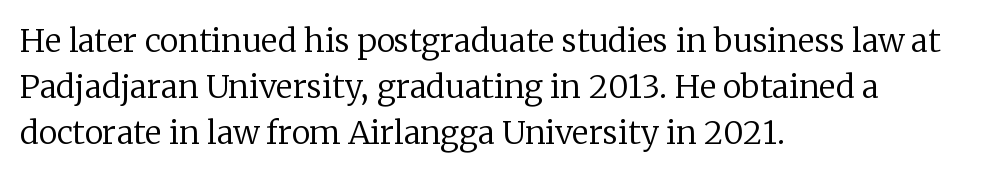
The rows are spaced the way most documents space them. The zone under the glyphs is completely vacant. The compositor pushed each line to the left boundary. When letters stand straight like this, we call the style roman or upright.
